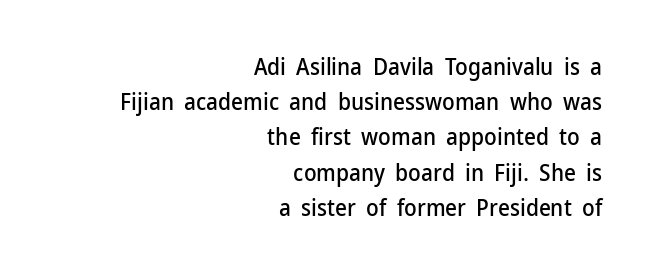
{"italic": "no", "underline": "no", "align": "right", "line_spacing": "normal", "line_spacing_ratio": 1.53, "letter_spacing": "normal", "letter_spacing_em": 0.0, "glyph_px": 23}
